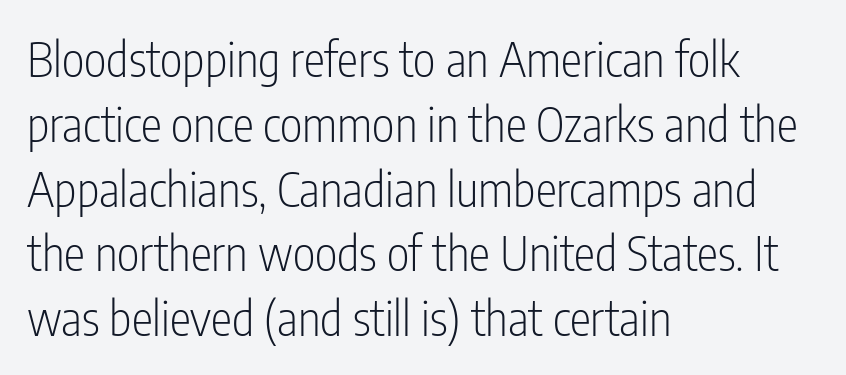
The image shows 48 px light, condensed sans-serif type, upright; set left-aligned, normal line spacing (1.35x), normal letter spacing, not underlined; low stroke contrast and a medium x-height.
